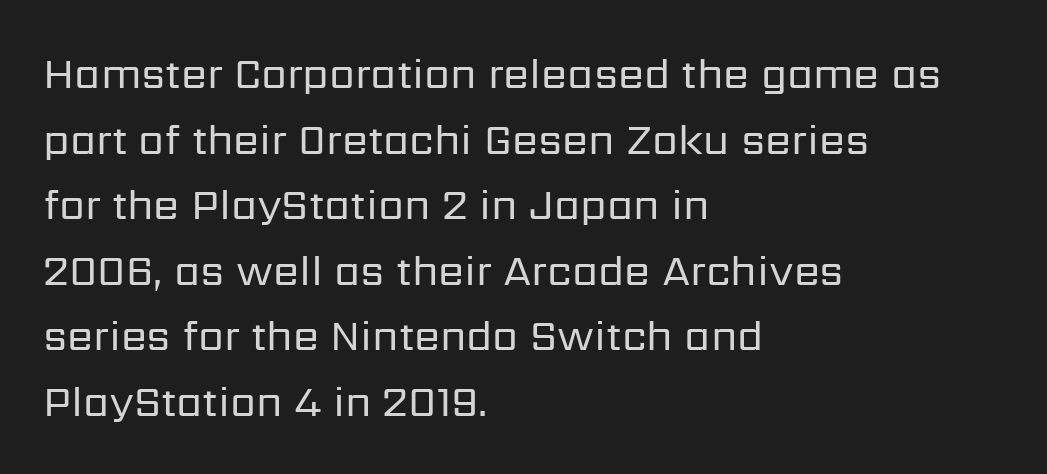
Q: Is the text bold? A: No.
Q: Is the text italic (slanted)? A: No, it is upright.
Q: Is the typeface a serif or a sans-serif typeface? A: Sans-serif.
Q: Is the text underlined? A: No.
Q: How is the paragraph aligned? A: Left-aligned.
Q: Is the spacing between letters normal or unusually wide? A: Normal.
Q: Is the spacing between lines tight, normal or loose? A: Normal.
Q: Width (condensed, normal, or wide)? A: Normal.
Q: Stroke contrast? A: Low.
Q: x-height? A: Medium.
Q: Monospaced? A: No.
